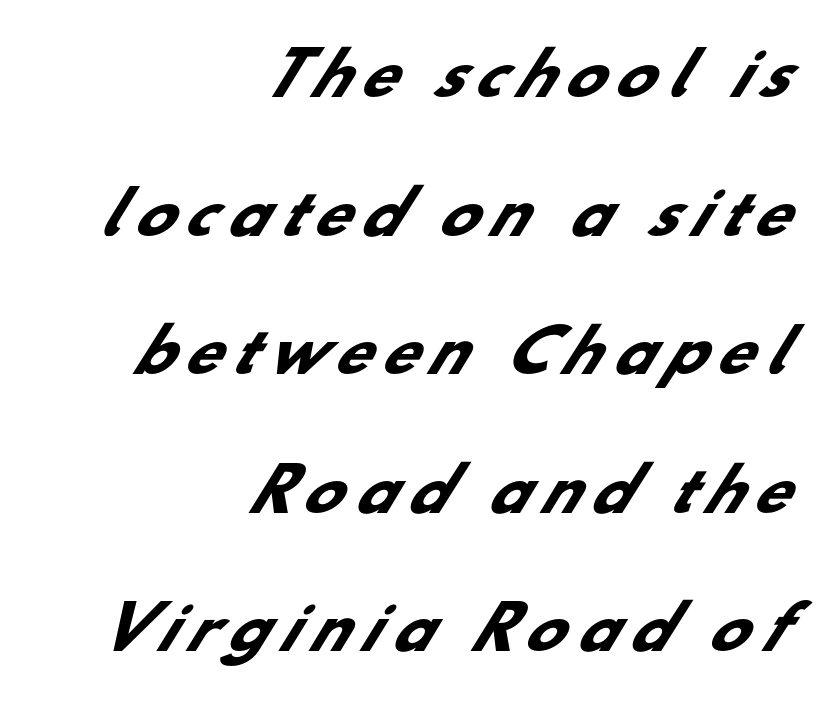
The image shows 58 px heavy sans-serif type; set right-aligned, loose line spacing (2.39x), unusually wide letter spacing (+0.2 em), not underlined; low stroke contrast and a small x-height.
